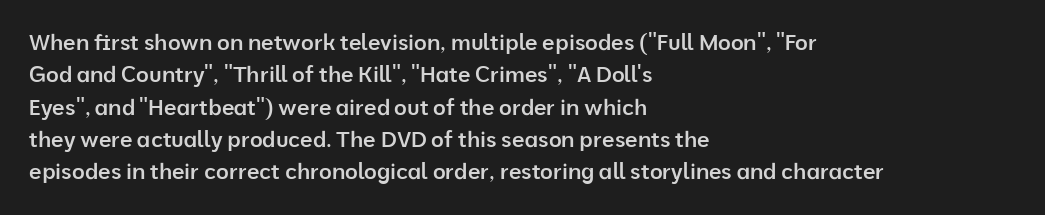
One glance says typical: line gaps are just what's usual. Type without underlining. The passage is arranged the way most books set body copy — flush left. The passage shown has conventional tracking throughout.
